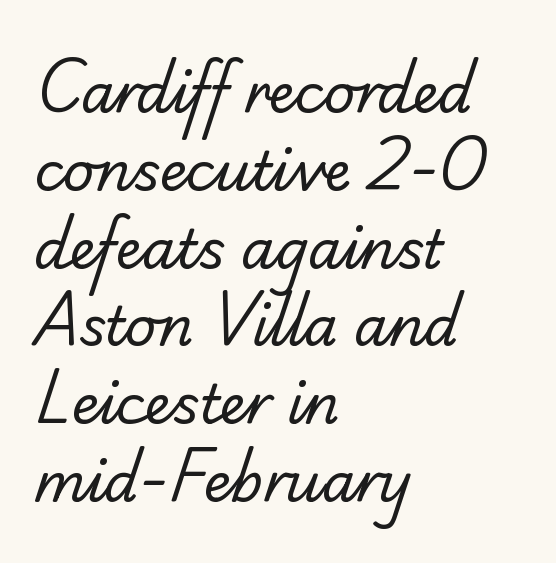
The image shows 54 px regular-weight serif type; set left-aligned, normal line spacing (1.44x), normal letter spacing, not underlined; low stroke contrast and a small x-height.
